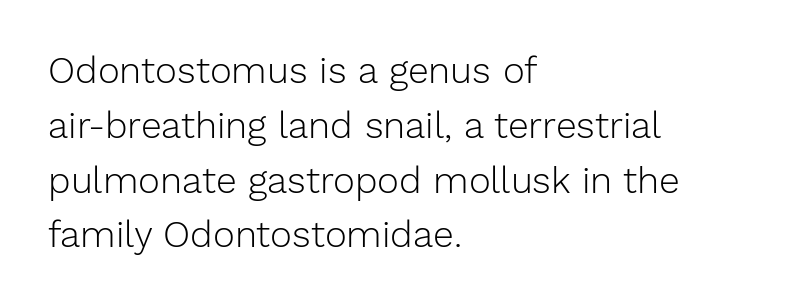
{"serif": "no", "italic": "no", "bold": "no", "weight": "light", "width": "normal", "stroke_contrast": "low", "x_height": "medium", "monospaced": "no", "underline": "no", "align": "left", "line_spacing": "normal", "line_spacing_ratio": 1.48, "letter_spacing": "normal", "letter_spacing_em": 0.0, "glyph_px": 37}
